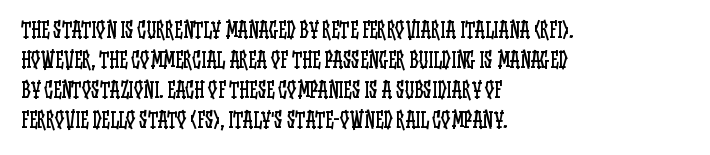
Q: Is the text bold? A: No.
Q: Is the text italic (slanted)? A: No, it is upright.
Q: Is the text underlined? A: No.
Q: How is the paragraph aligned? A: Left-aligned.
Q: Is the spacing between letters normal or unusually wide? A: Normal.
Q: Is the spacing between lines tight, normal or loose? A: Normal.
